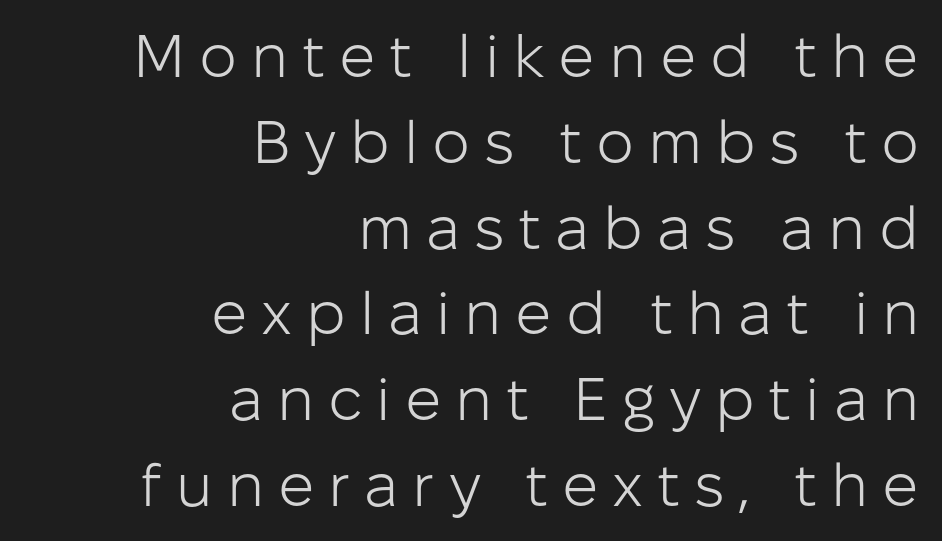
Q: Is the text bold? A: No.
Q: Is the text italic (slanted)? A: No, it is upright.
Q: Is the typeface a serif or a sans-serif typeface? A: Sans-serif.
Q: Is the text underlined? A: No.
Q: How is the paragraph aligned? A: Right-aligned.
Q: Is the spacing between letters normal or unusually wide? A: Unusually wide.
Q: Is the spacing between lines tight, normal or loose? A: Normal.
Q: Width (condensed, normal, or wide)? A: Normal.
Q: Stroke contrast? A: Low.
Q: x-height? A: Medium.
Q: Monospaced? A: No.
